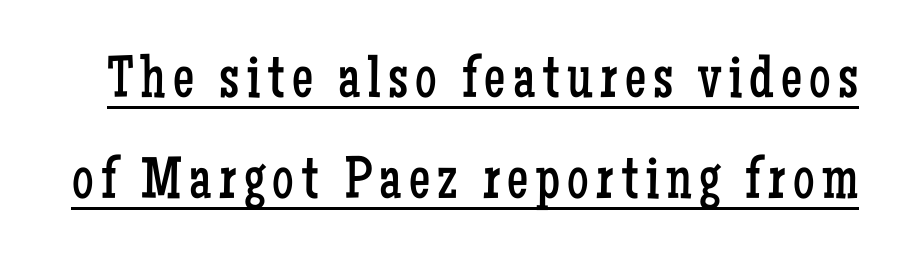
Decoration check: the copy is underlined. Notice how the stems are strictly vertical — no italics here. Interline gaps are of average width in this sample. Stroke thickness stays within the range of a standard reading face or lighter. Varying glyph widths throughout — classic text-font behaviour.
